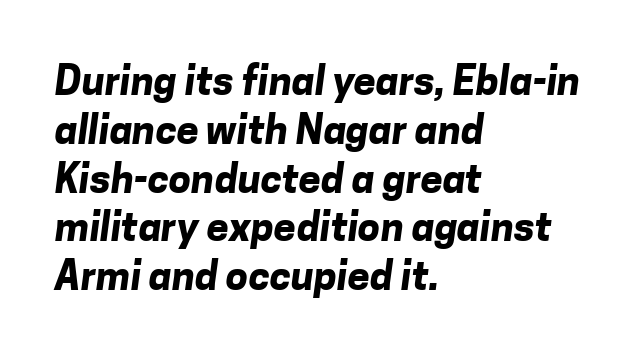
Q: Is the text bold? A: Yes.
Q: Is the typeface a serif or a sans-serif typeface? A: Sans-serif.
Q: Is the text underlined? A: No.
Q: How is the paragraph aligned? A: Left-aligned.
Q: Is the spacing between letters normal or unusually wide? A: Normal.
Q: Width (condensed, normal, or wide)? A: Normal.
Q: Stroke contrast? A: Low.
Q: x-height? A: Medium.
Q: Monospaced? A: No.
